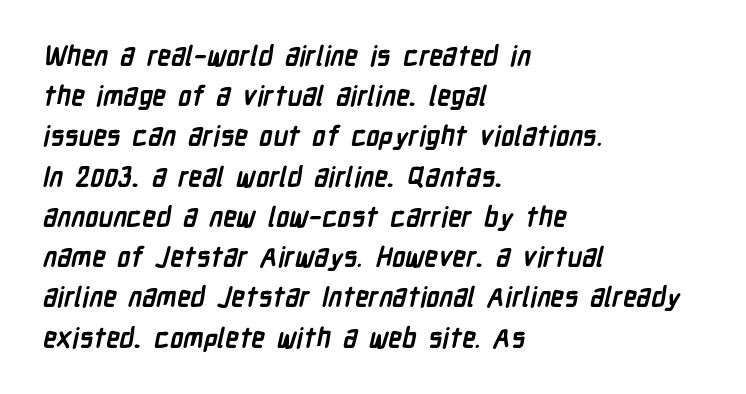
The image shows 27 px bold type; set left-aligned, normal line spacing (1.49x), normal letter spacing, not underlined.
